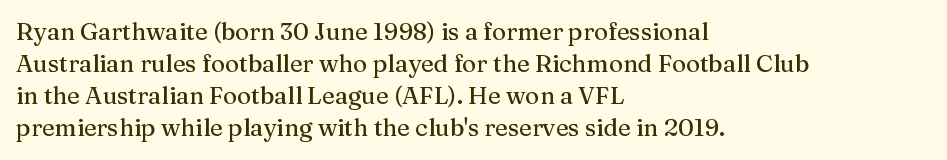
Just letters on the line, the space beneath them empty. Honestly, the row spacing looks completely unremarkable. No italicization has been applied; the sample stays upright. Teacher's note: observe the even left margin — that is flush-left alignment. Glyph-to-glyph distance matches everyday printed text.
